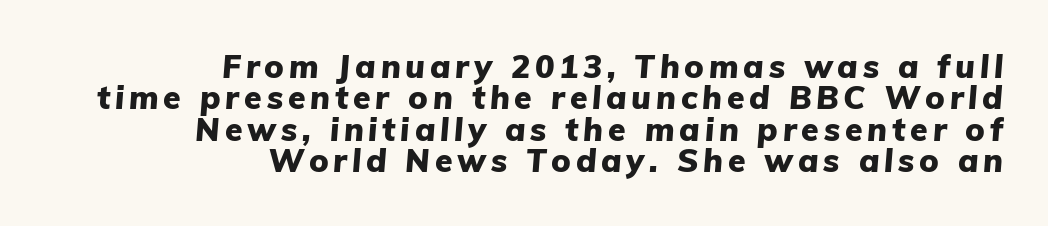
The image shows 32 px heavy type, italic (leaning right); set right-aligned, tight line spacing (0.98x), not underlined; low stroke contrast and a medium x-height.
